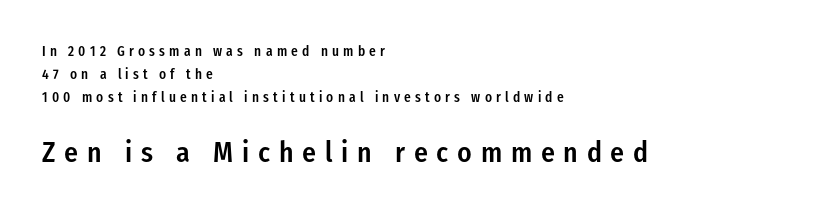
{"serif": "no", "italic": "no", "bold": "semi", "weight": "semibold", "width": "condensed", "stroke_contrast": "low", "x_height": "medium", "monospaced": "no", "underline": "no", "align": "left", "line_spacing": "normal", "line_spacing_ratio": 1.63, "letter_spacing": "wide", "letter_spacing_em": 0.3, "larger_block": "second", "size_ratio": 2.07, "glyph_px": 29}
